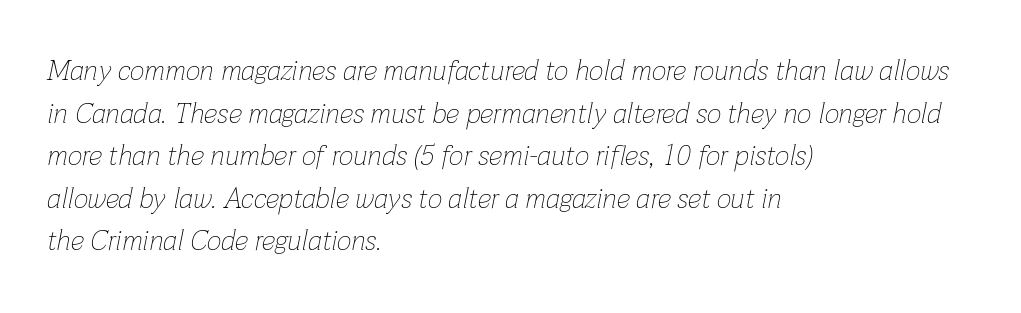
The image shows 28 px thin type, italic (leaning right); set left-aligned, normal line spacing (1.52x), normal letter spacing, not underlined; low stroke contrast and a medium x-height.
